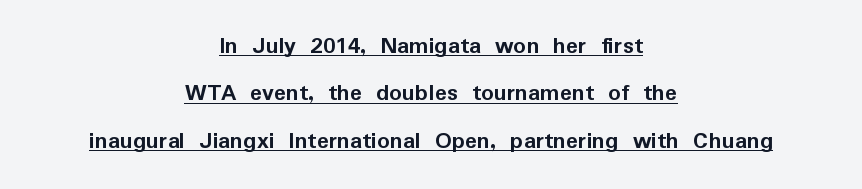
Q: Is the text bold? A: Yes.
Q: Is the text italic (slanted)? A: No, it is upright.
Q: Is the text underlined? A: Yes.
Q: How is the paragraph aligned? A: Centered.
Q: Is the spacing between letters normal or unusually wide? A: Normal.
Q: Is the spacing between lines tight, normal or loose? A: Loose.
